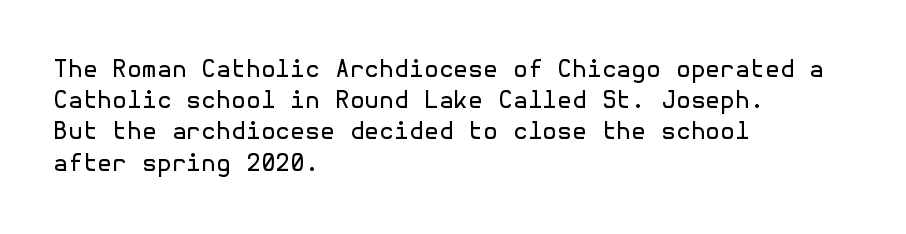
Q: Is the text bold? A: No.
Q: Is the text italic (slanted)? A: No, it is upright.
Q: Is the text underlined? A: No.
Q: How is the paragraph aligned? A: Left-aligned.
Q: Is the spacing between letters normal or unusually wide? A: Normal.
Q: Is the spacing between lines tight, normal or loose? A: Normal.
